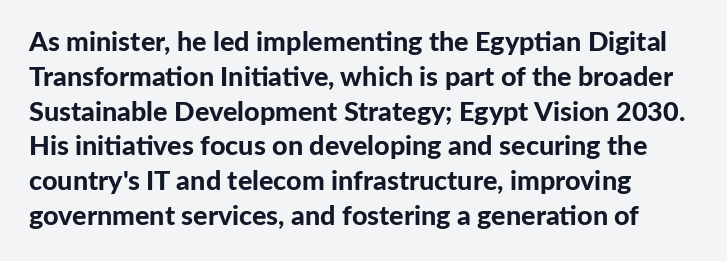
{"italic": "no", "bold": "yes", "underline": "no", "line_spacing": "normal", "line_spacing_ratio": 1.29, "letter_spacing": "normal", "letter_spacing_em": 0.0, "glyph_px": 27}
